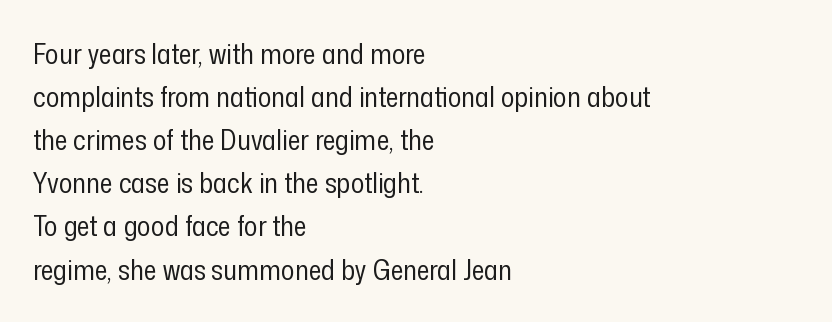
Q: Is the text bold? A: No.
Q: Is the text italic (slanted)? A: No, it is upright.
Q: Is the typeface a serif or a sans-serif typeface? A: Sans-serif.
Q: Is the text underlined? A: No.
Q: How is the paragraph aligned? A: Left-aligned.
Q: Is the spacing between letters normal or unusually wide? A: Normal.
Q: Is the spacing between lines tight, normal or loose? A: Normal.
Q: Width (condensed, normal, or wide)? A: Condensed.
Q: Stroke contrast? A: Low.
Q: x-height? A: Medium.
Q: Monospaced? A: No.
